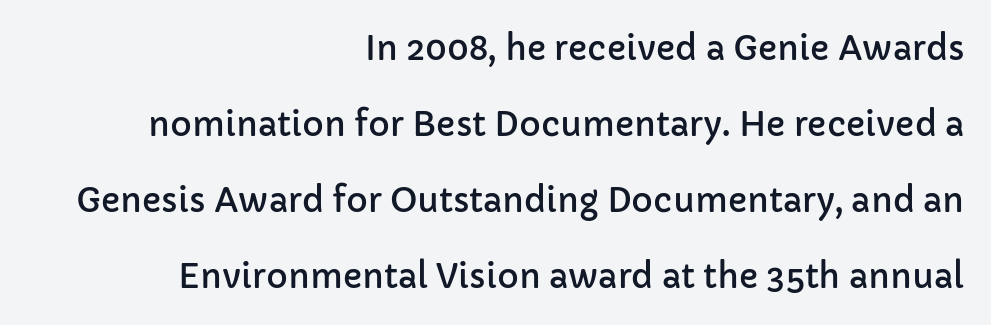
{"serif": "no", "italic": "no", "width": "normal", "stroke_contrast": "low", "x_height": "medium", "monospaced": "no", "underline": "no", "align": "right", "line_spacing": "loose", "line_spacing_ratio": 2.3, "letter_spacing": "normal", "letter_spacing_em": 0.0, "glyph_px": 33}
